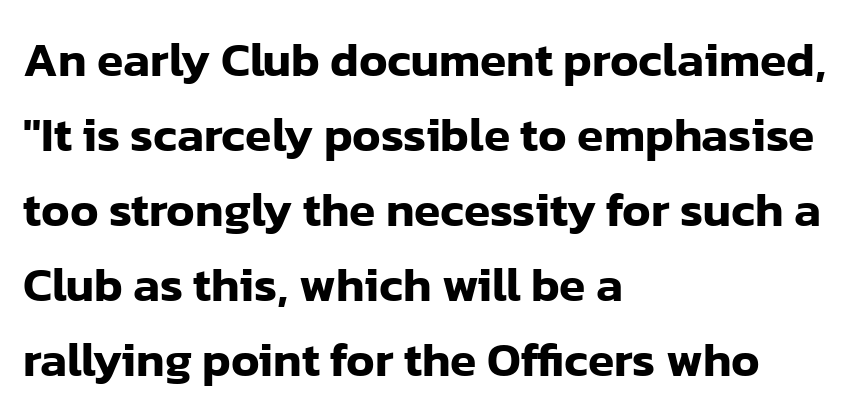
No italicization has been applied; the sample stays upright. This sample is left-justified, so line endings fall wherever the words run out. Leading matches the norm, producing a regular column. Tracking value appears to be zero — textbook default spacing.
